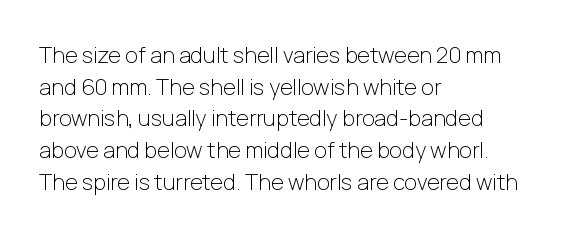
Ordinary non-slanted type is in use. Whoever set this chose a conventional vertical rhythm. Nothing unusual about the tracking: characters are spaced as the font intends. Every row of glyphs begins at an identical x-position on the left.
